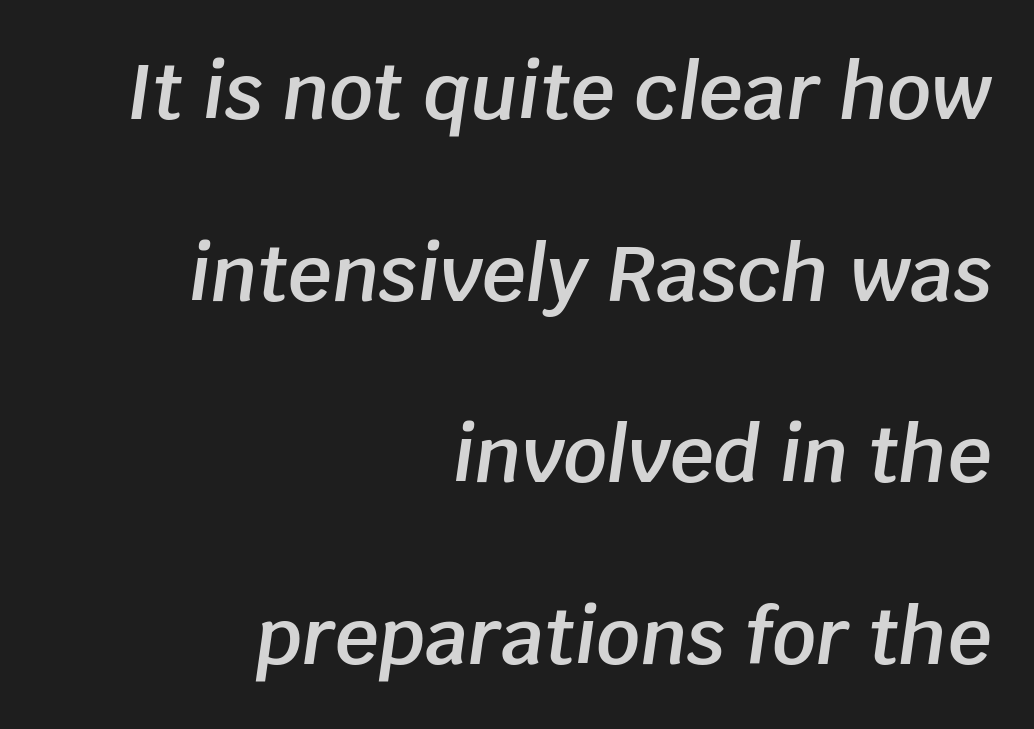
{"italic": "yes", "lean": "right", "slant_degrees": 8, "bold": "semi", "weight": "semibold", "width": "normal", "stroke_contrast": "low", "x_height": "large", "monospaced": "no", "underline": "no", "align": "right", "line_spacing": "loose", "line_spacing_ratio": 2.36, "letter_spacing": "normal", "letter_spacing_em": 0.0, "glyph_px": 77}
